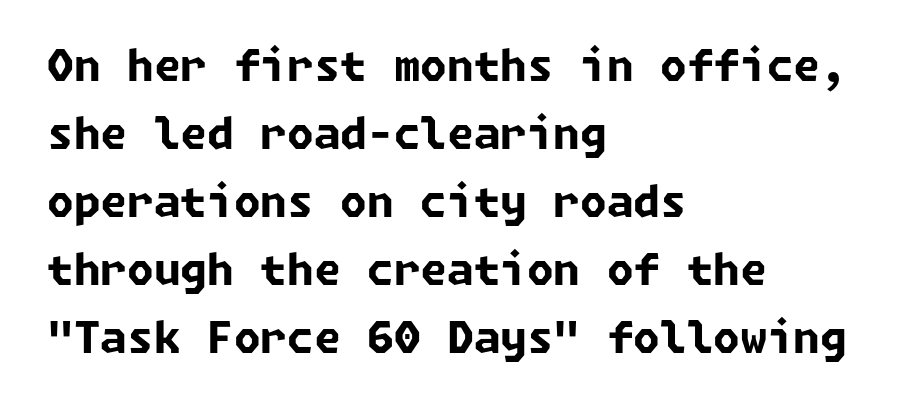
Q: Is the text bold? A: Yes.
Q: Is the typeface a serif or a sans-serif typeface? A: Sans-serif.
Q: Is the text underlined? A: No.
Q: How is the paragraph aligned? A: Left-aligned.
Q: Is the spacing between letters normal or unusually wide? A: Normal.
Q: Is the spacing between lines tight, normal or loose? A: Normal.
Q: Width (condensed, normal, or wide)? A: Normal.
Q: Stroke contrast? A: Low.
Q: x-height? A: Medium.
